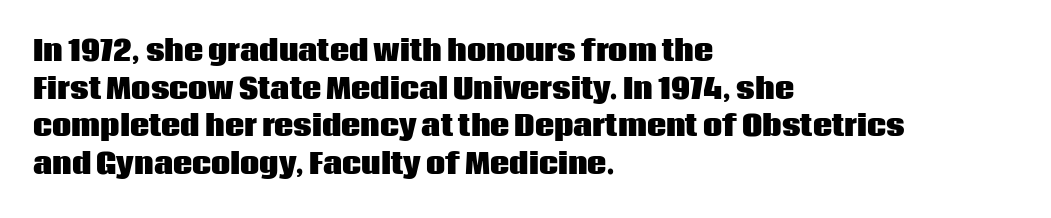
{"italic": "no", "bold": "yes", "underline": "no", "align": "left", "line_spacing": "normal", "line_spacing_ratio": 1.39, "letter_spacing": "normal", "letter_spacing_em": 0.0, "glyph_px": 27}
